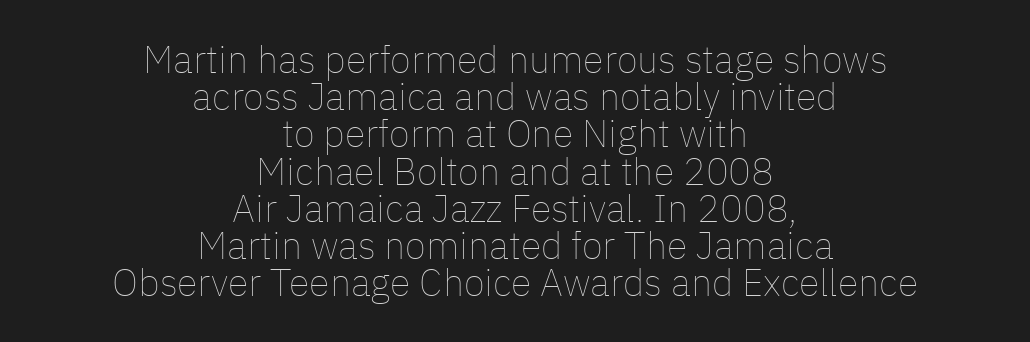
Q: Is the text bold? A: No.
Q: Is the text italic (slanted)? A: No, it is upright.
Q: Is the text underlined? A: No.
Q: How is the paragraph aligned? A: Centered.
Q: Is the spacing between letters normal or unusually wide? A: Normal.
Q: Is the spacing between lines tight, normal or loose? A: Tight.
Q: Width (condensed, normal, or wide)? A: Normal.
Q: Stroke contrast? A: Low.
Q: x-height? A: Medium.
Q: Monospaced? A: No.
